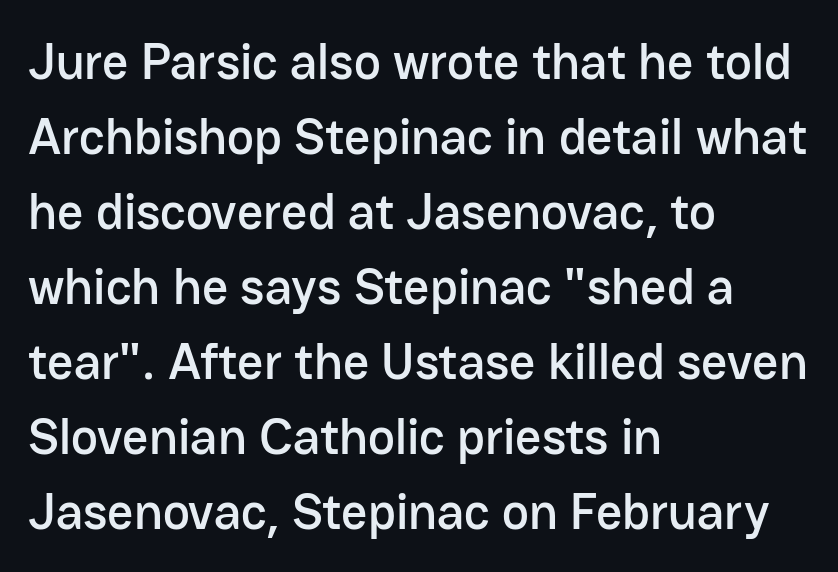
The image shows 51 px sans-serif type, upright; set left-aligned, normal line spacing (1.47x), normal letter spacing, not underlined; low stroke contrast and a medium x-height.
